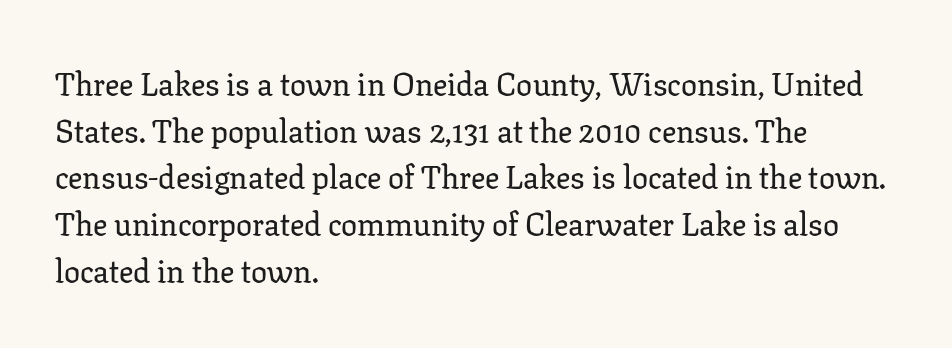
Horizontally, the lines are justified to the leading edge only. Stroke terminals: seriffed. The passage shown stacks its lines at a standard gap. No italicization has been applied; the sample stays upright.
